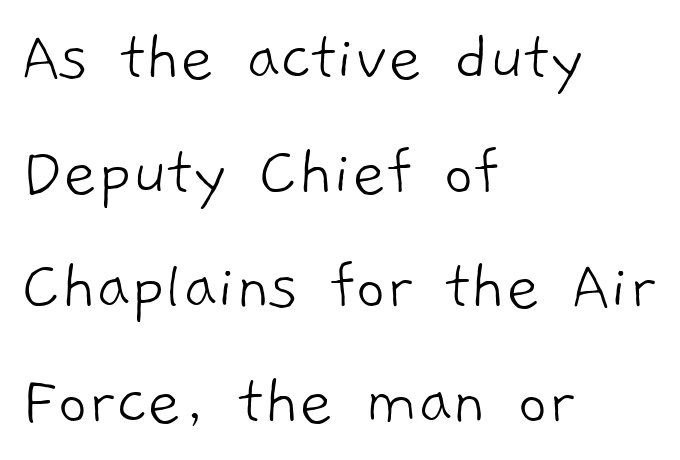
These lines sit exactly where default settings would place them. Each letter's strokes conclude bluntly, with no projecting serifs. Observe the ordinary spacing: letters are neighbours, not strangers. A typesetter would call this proportional, since set widths differ per character. The area under the type is left untouched.
